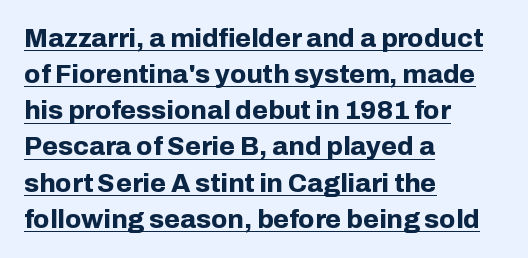
Observe the ordinary spacing: letters are neighbours, not strangers. Vertically, the passage feels balanced, rows spaced as you'd expect. Decoration check: the copy is underlined. The text block is weighted toward the left margin, trailing off unevenly rightward. Summary of weight: heavy, a full bold.
